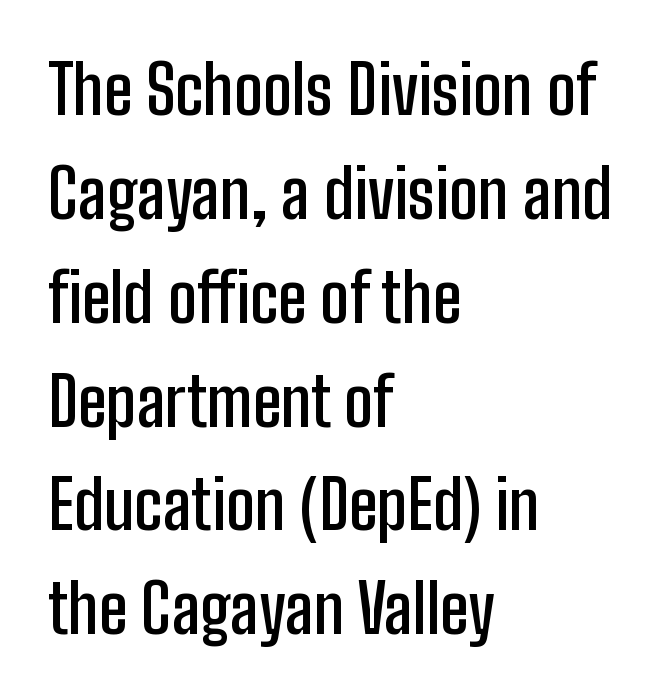
The face used here is proportionally spaced, like ordinary book or web type. Weight: semibold (demi). Type without underlining. Baseline-to-baseline distance is the conventional proportion of letter height. Do the letters lean? They stand straight. Typeset ragged right — the left edge is the straight one.
